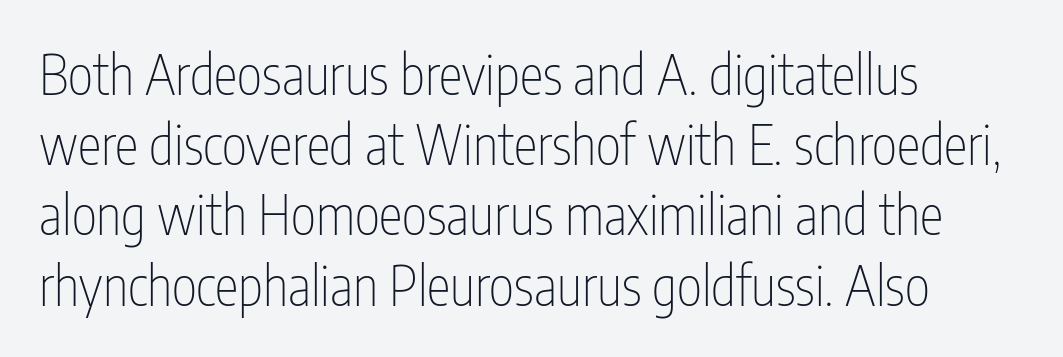
The image shows 54 px thin, condensed sans-serif type, upright; set left-aligned, normal line spacing (1.3x), normal letter spacing, not underlined; low stroke contrast and a medium x-height.
